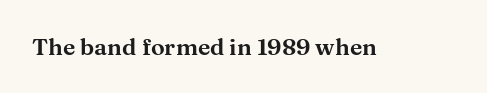
The image shows 23 px text type, upright; set normal letter spacing, not underlined.
